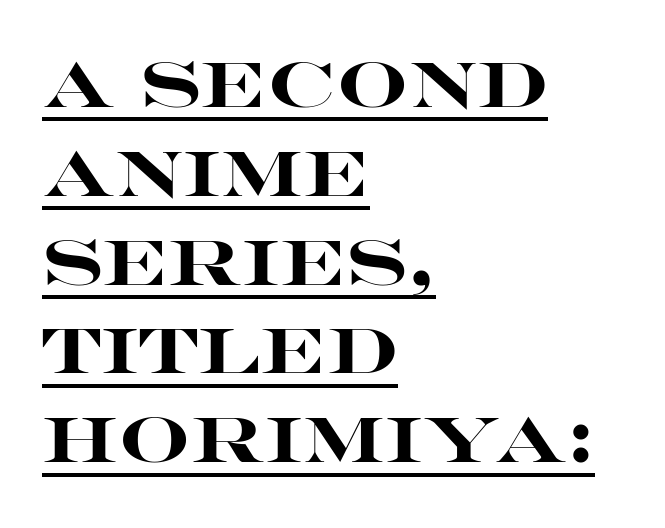
Q: Is the text bold? A: Yes.
Q: Is the text italic (slanted)? A: No, it is upright.
Q: Is the typeface a serif or a sans-serif typeface? A: Serif.
Q: Is the text underlined? A: Yes.
Q: How is the paragraph aligned? A: Left-aligned.
Q: Is the spacing between letters normal or unusually wide? A: Normal.
Q: Is the spacing between lines tight, normal or loose? A: Normal.
Q: Width (condensed, normal, or wide)? A: Wide.
Q: Stroke contrast? A: High.
Q: x-height? A: Large.
Q: Monospaced? A: No.
